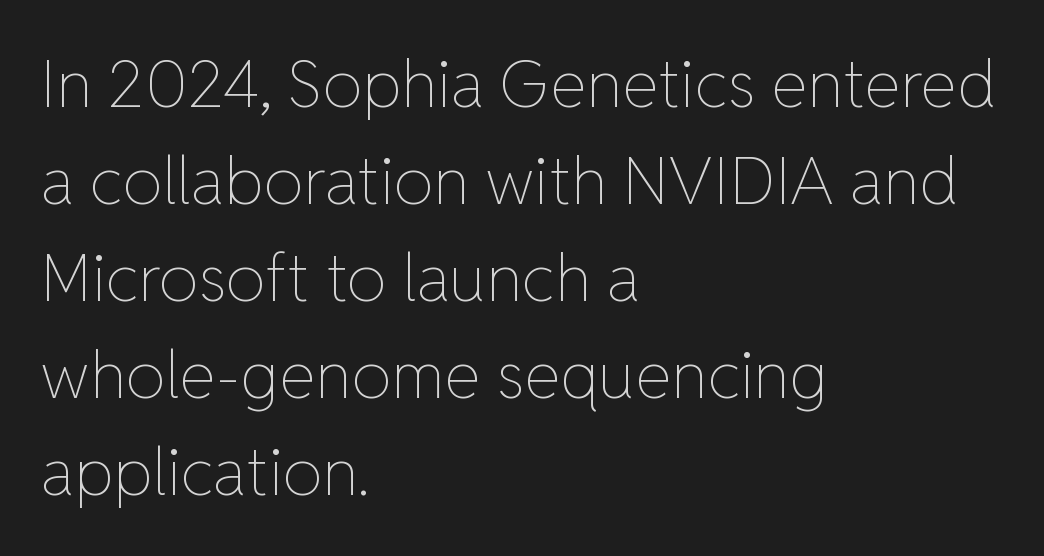
The image shows 66 px thin type, upright; set left-aligned, normal line spacing (1.47x), normal letter spacing, not underlined; low stroke contrast and a medium x-height.
